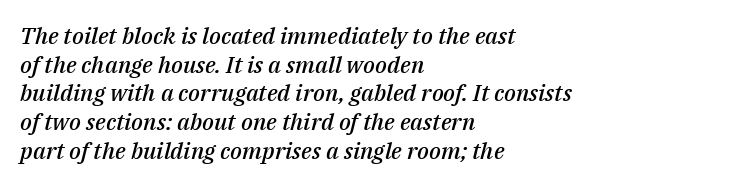
Q: Is the text bold? A: Semi-bold.
Q: Is the text italic (slanted)? A: Yes, it leans right by about 14 degrees.
Q: Is the text underlined? A: No.
Q: How is the paragraph aligned? A: Left-aligned.
Q: Is the spacing between letters normal or unusually wide? A: Normal.
Q: Is the spacing between lines tight, normal or loose? A: Normal.
